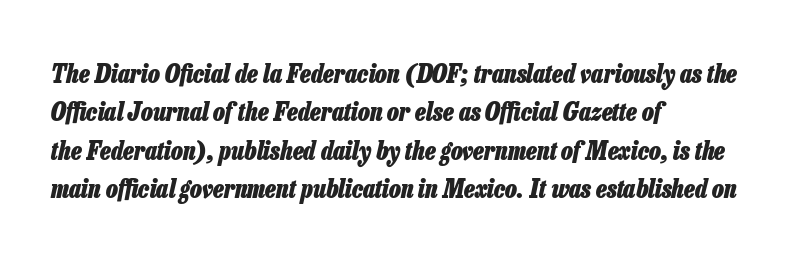
Just letters on the line, the space beneath them empty. Heavy-handed strokes throughout: this text is bold. Leftover space on each line is placed entirely after the last word. Spacing between characters is what you'd get straight out of the box. The axis of the letterforms is tilted away from vertical. Notice how descenders clear the ascenders below comfortably — that's standard leading.
